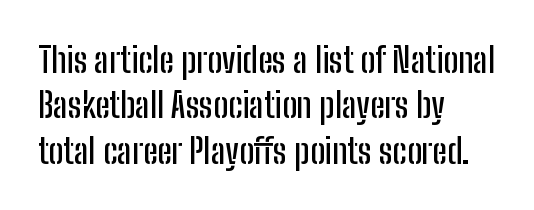
The face used here is proportionally spaced, like ordinary book or web type. Inter-character spacing is left at the font's built-in metrics. The rows are spaced the way most documents space them. Style check: upright. The area under the type is left untouched.
